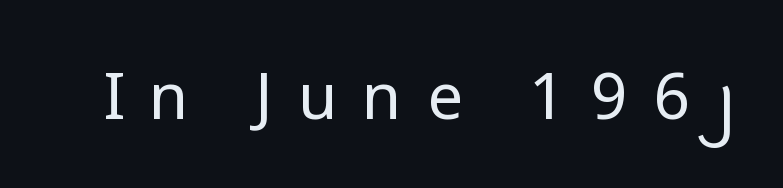
{"serif": "no", "italic": "no", "bold": "no", "weight": "regular", "width": "normal", "stroke_contrast": "low", "x_height": "medium", "monospaced": "no", "underline": "no", "letter_spacing": "wide", "letter_spacing_em": 0.39, "glyph_px": 64}
